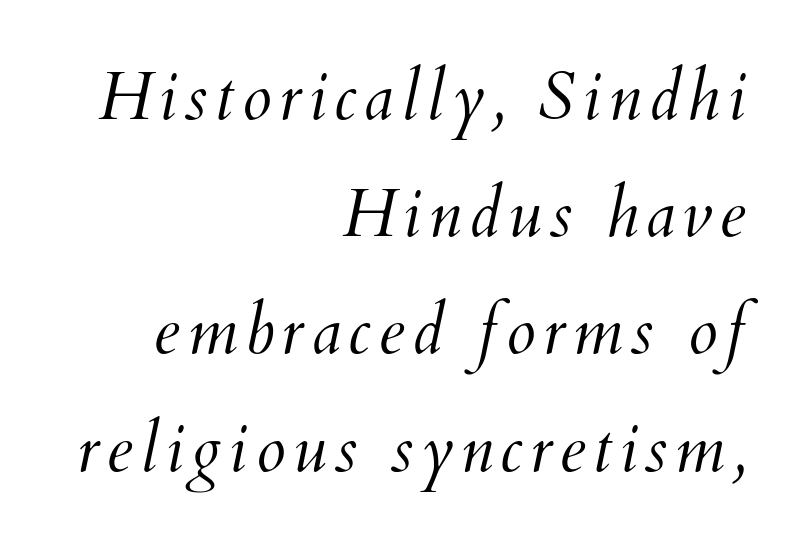
{"italic": "yes", "lean": "right", "slant_degrees": 12, "bold": "no", "weight": "light", "width": "normal", "stroke_contrast": "medium", "x_height": "small", "monospaced": "no", "underline": "no", "align": "right", "line_spacing_ratio": 1.75, "glyph_px": 67}
